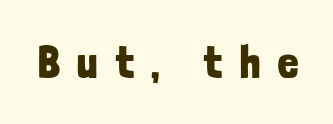
Q: Is the text bold? A: Yes.
Q: Is the text italic (slanted)? A: No, it is upright.
Q: Is the typeface a serif or a sans-serif typeface? A: Sans-serif.
Q: Is the text underlined? A: No.
Q: Is the spacing between letters normal or unusually wide? A: Unusually wide.
Q: Width (condensed, normal, or wide)? A: Condensed.
Q: Stroke contrast? A: Low.
Q: x-height? A: Medium.
Q: Monospaced? A: No.
